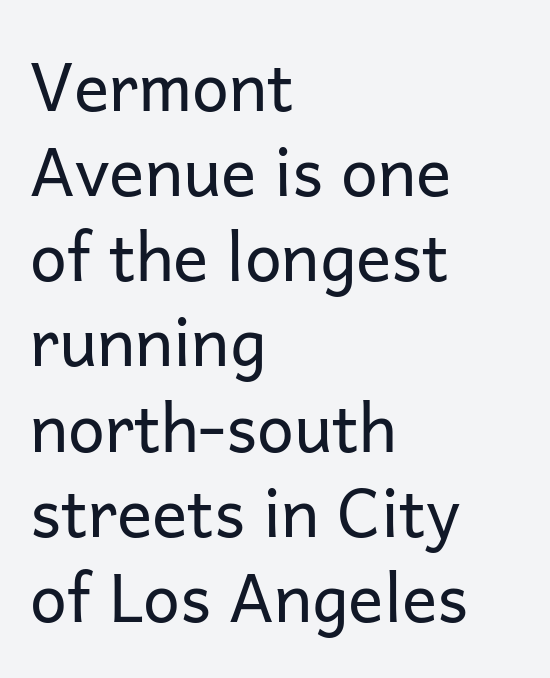
{"serif": "no", "italic": "no", "bold": "no", "weight": "regular", "width": "normal", "stroke_contrast": "low", "x_height": "medium", "monospaced": "no", "underline": "no", "align": "left", "line_spacing": "normal", "line_spacing_ratio": 1.29, "letter_spacing": "normal", "letter_spacing_em": 0.0, "glyph_px": 66}
